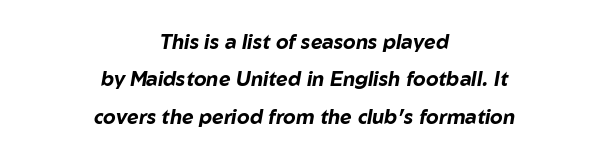
The image shows 20 px bold type, italic (leaning right); set centered, line spacing 1.87x, normal letter spacing, not underlined.
